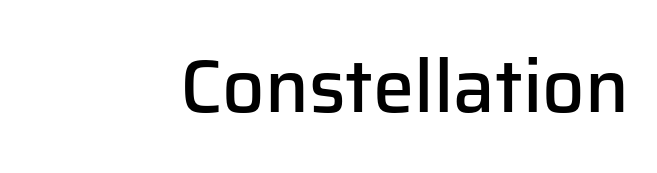
Q: Is the text bold? A: Semi-bold.
Q: Is the text italic (slanted)? A: No, it is upright.
Q: Is the typeface a serif or a sans-serif typeface? A: Sans-serif.
Q: Is the text underlined? A: No.
Q: How is the paragraph aligned? A: Right-aligned.
Q: Is the spacing between letters normal or unusually wide? A: Normal.
Q: Width (condensed, normal, or wide)? A: Normal.
Q: Stroke contrast? A: Low.
Q: x-height? A: Medium.
Q: Monospaced? A: No.
